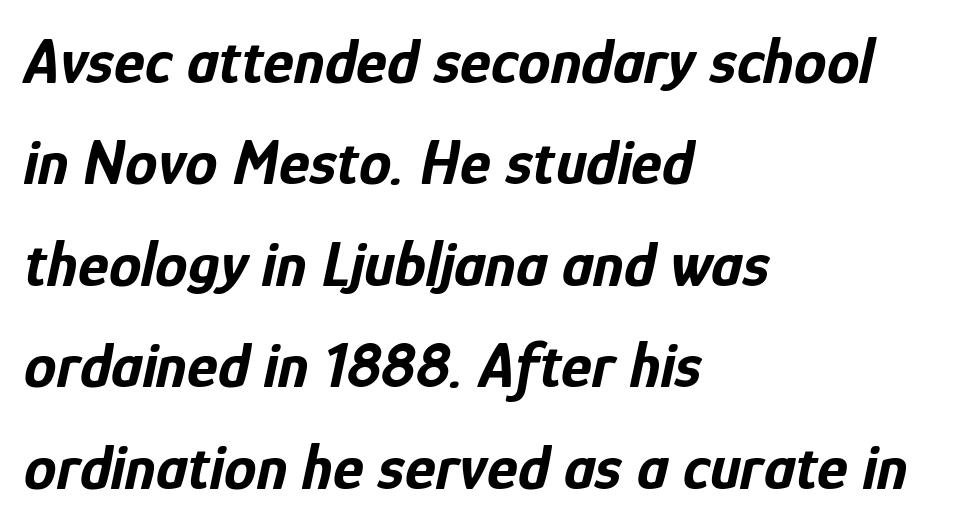
In terms of letterspacing, this is plain default setting. Note the varied advance widths — an 'i' is clearly narrower than an 'm'. Is the type bold? Yes — the strokes are clearly thick and heavy. One-word summary of the alignment: left.
